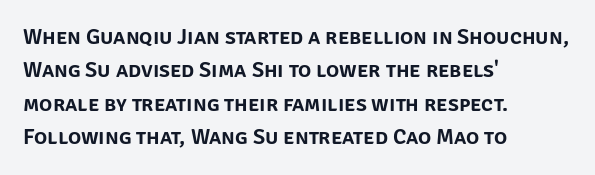
Regarding leading, the lines here are spaced in the standard way. The typography opts for an upright posture over an oblique one. Caption: multi-line text, flush left, ragged right. Nothing unusual about the tracking: characters are spaced as the font intends.
